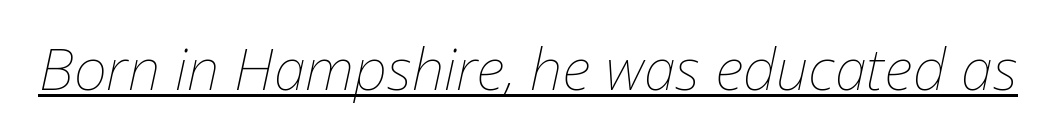
The image shows 58 px thin type, italic (leaning right); set normal letter spacing, underlined; low stroke contrast and a medium x-height.
